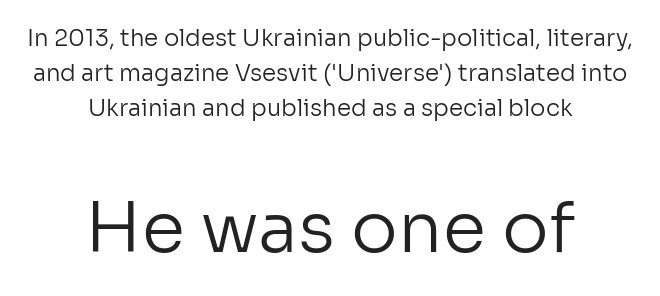
Note the varied advance widths — an 'i' is clearly narrower than an 'm'. This is sans-serif lettering, the kind often seen on screens and signage. A light-to-regular cut is what we see here. Tracking value appears to be zero — textbook default spacing. Compare the two chunks: the lower has the greater cap height.
